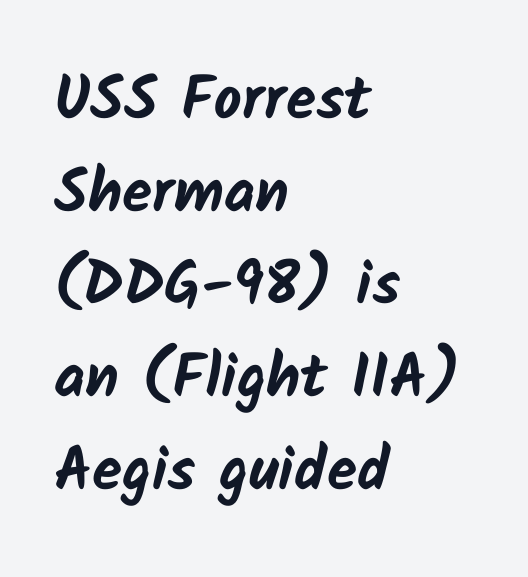
The image shows 61 px bold sans-serif type; set left-aligned, normal line spacing (1.52x), normal letter spacing, not underlined; low stroke contrast and a medium x-height.
